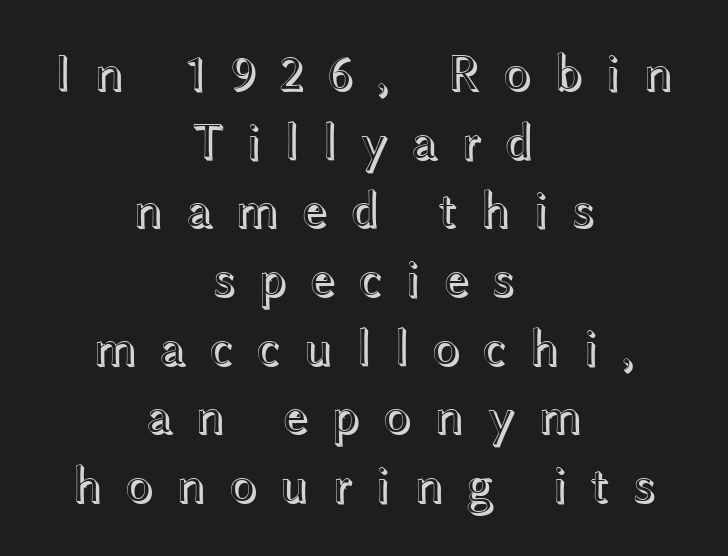
The image shows 52 px wide type, upright; set centered, normal line spacing (1.32x), unusually wide letter spacing (+0.42 em), not underlined; a medium x-height.
